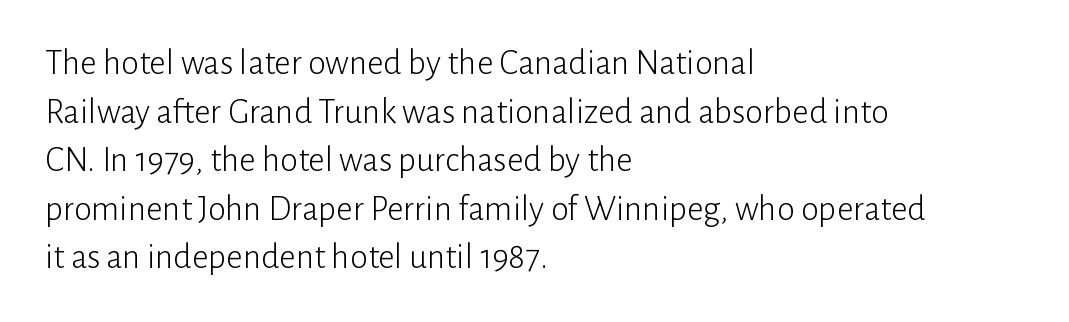
{"serif": "no", "italic": "no", "bold": "no", "weight": "light", "width": "normal", "stroke_contrast": "low", "x_height": "medium", "monospaced": "no", "underline": "no", "align": "left", "line_spacing": "normal", "line_spacing_ratio": 1.35, "letter_spacing": "normal", "letter_spacing_em": 0.0, "glyph_px": 36}
